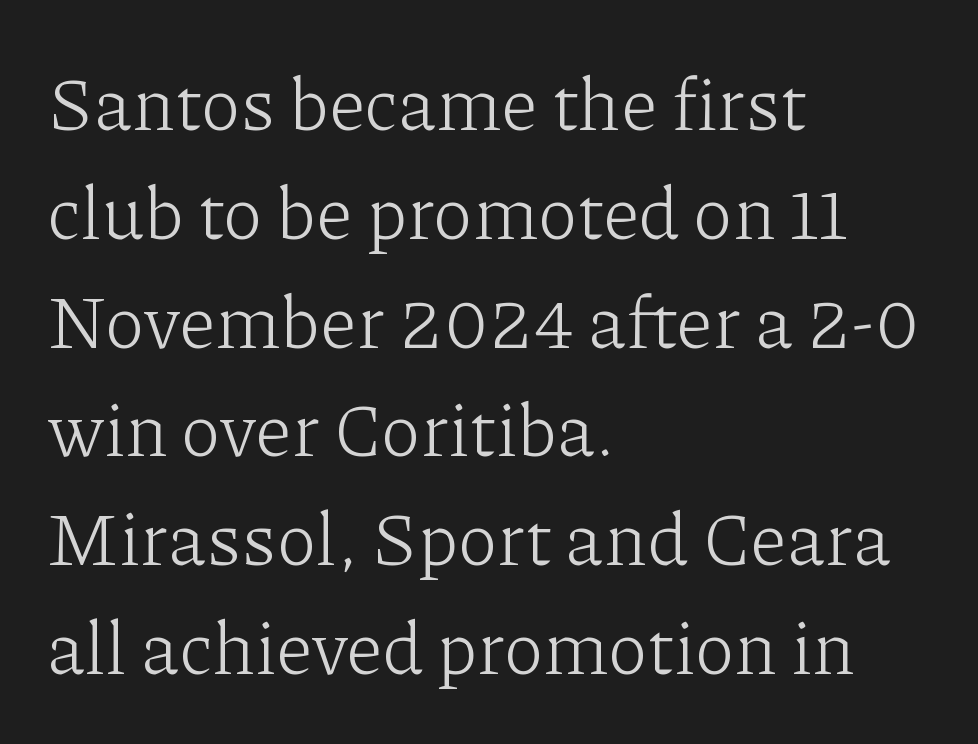
The lettering stays uniformly vertical, giving the passage a roman look. Yep, those are serifs on the letters. Every row of glyphs begins at an identical x-position on the left. Compared with typical paragraphs, the rows here are spaced about the same.
